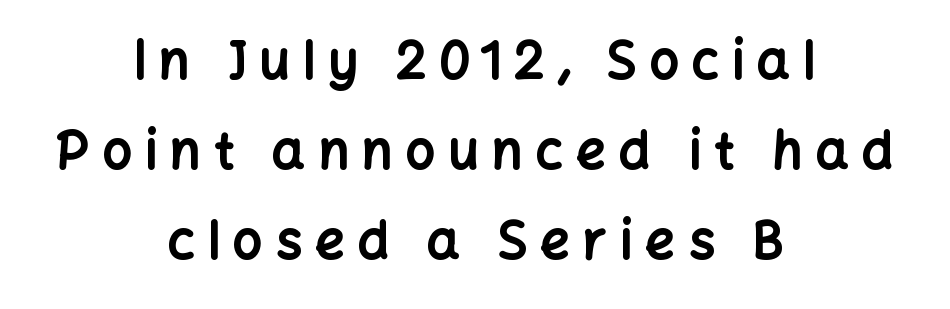
Q: Is the text bold? A: Yes.
Q: Is the text italic (slanted)? A: No, it is upright.
Q: Is the typeface a serif or a sans-serif typeface? A: Sans-serif.
Q: Is the text underlined? A: No.
Q: How is the paragraph aligned? A: Centered.
Q: Is the spacing between letters normal or unusually wide? A: Unusually wide.
Q: Width (condensed, normal, or wide)? A: Normal.
Q: Stroke contrast? A: Low.
Q: x-height? A: Medium.
Q: Monospaced? A: No.
